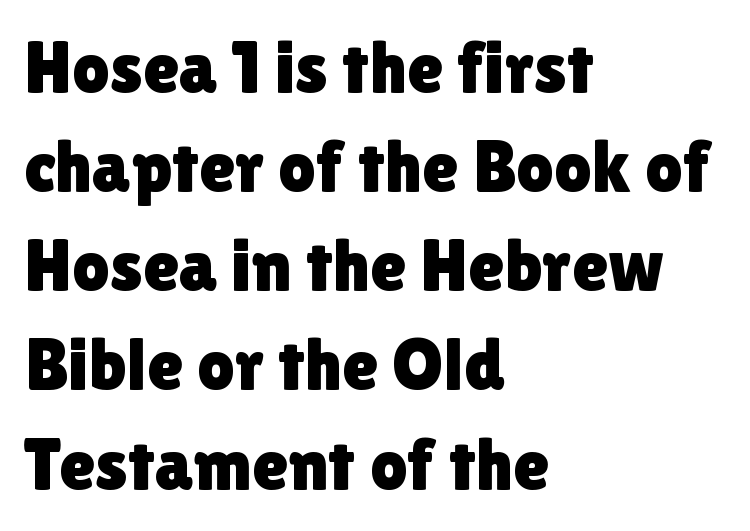
{"serif": "no", "italic": "no", "width": "normal", "stroke_contrast": "low", "x_height": "medium", "monospaced": "no", "underline": "no", "align": "left", "line_spacing": "normal", "line_spacing_ratio": 1.34, "letter_spacing": "normal", "letter_spacing_em": 0.0, "glyph_px": 74}
